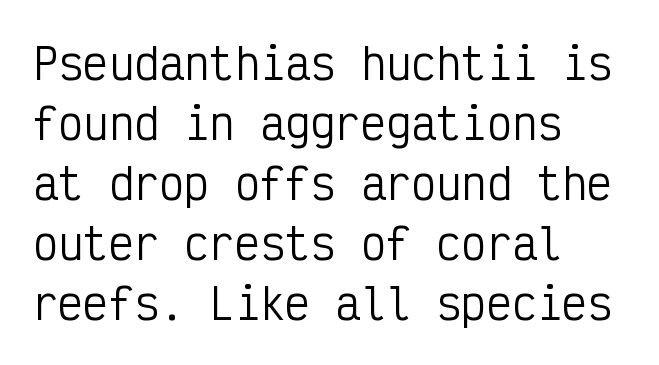
The image shows 42 px regular-weight, condensed sans-serif type, upright, monospaced; set left-aligned, normal line spacing (1.43x), normal letter spacing, not underlined; low stroke contrast and a medium x-height.
